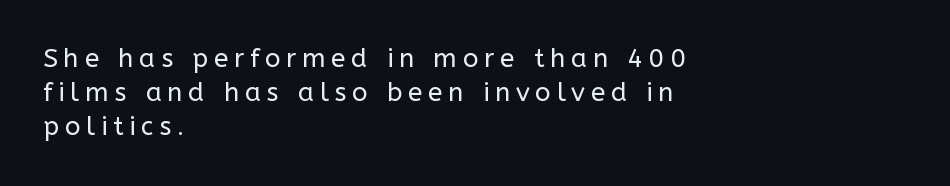
{"italic": "no", "bold": "no", "underline": "no", "align": "left", "line_spacing": "normal", "line_spacing_ratio": 1.31, "letter_spacing": "wide", "letter_spacing_em": 0.22, "glyph_px": 26}
